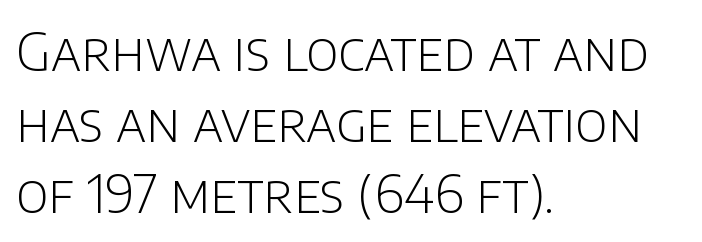
{"serif": "no", "italic": "no", "bold": "no", "weight": "light", "width": "normal", "stroke_contrast": "low", "x_height": "large", "monospaced": "no", "underline": "no", "align": "left", "line_spacing": "normal", "line_spacing_ratio": 1.34, "letter_spacing": "normal", "letter_spacing_em": 0.0, "glyph_px": 53}
